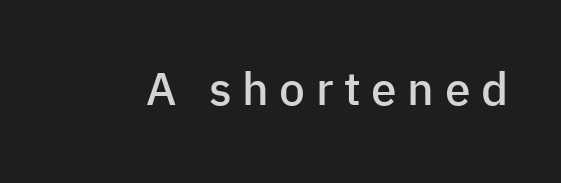
The image shows 46 px semibold sans-serif type, upright; set unusually wide letter spacing (+0.23 em), not underlined; low stroke contrast and a medium x-height.
